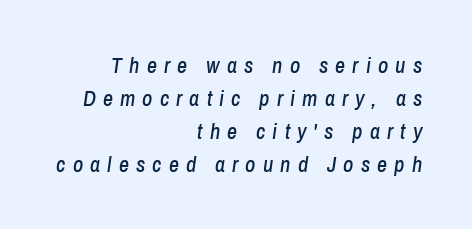
{"italic": "yes", "lean": "right", "slant_degrees": 8, "underline": "no", "align": "right", "line_spacing": "normal", "line_spacing_ratio": 1.5, "letter_spacing": "wide", "letter_spacing_em": 0.32, "glyph_px": 22}
